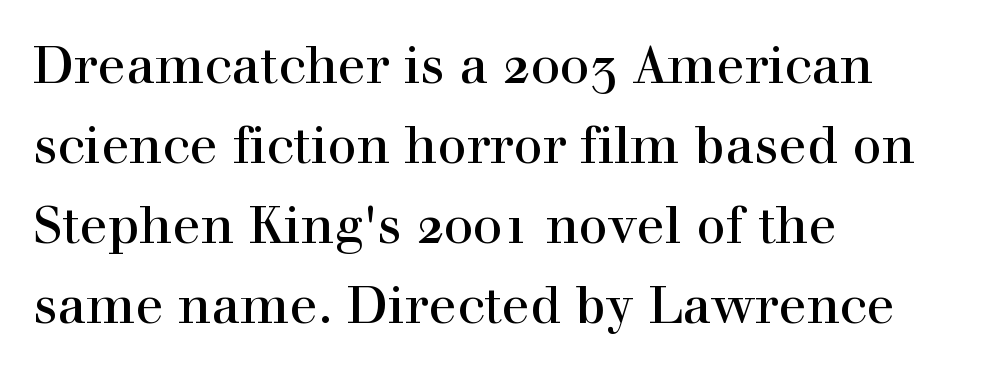
The image shows 52 px serif type, upright; set left-aligned, normal line spacing (1.54x), normal letter spacing, not underlined; a medium x-height.
